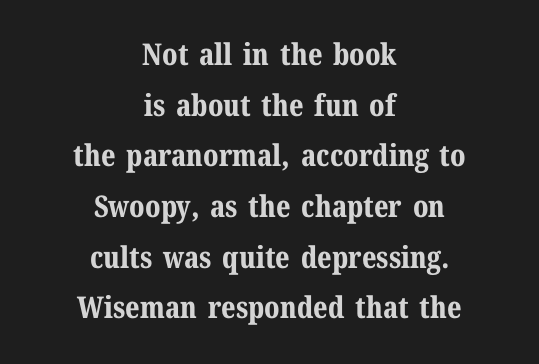
The image shows 30 px bold serif type, upright; set centered, normal line spacing (1.69x), normal letter spacing, not underlined; medium stroke contrast and a medium x-height.
